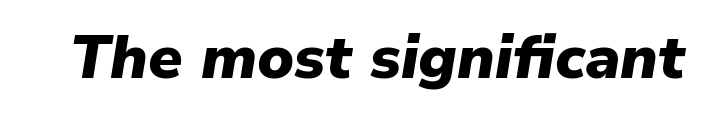
Q: Is the text bold? A: Yes.
Q: Is the text italic (slanted)? A: Yes, it leans right by about 9 degrees.
Q: Is the text underlined? A: No.
Q: Is the spacing between letters normal or unusually wide? A: Normal.
Q: Width (condensed, normal, or wide)? A: Normal.
Q: Stroke contrast? A: Low.
Q: x-height? A: Medium.
Q: Monospaced? A: No.
